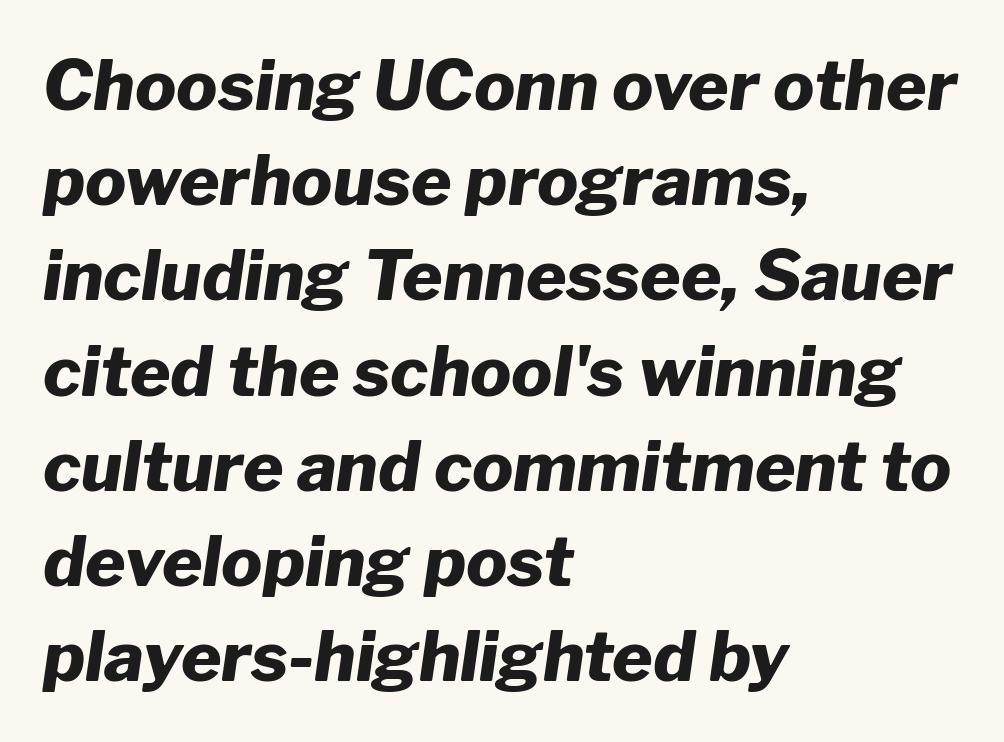
{"italic": "yes", "lean": "right", "slant_degrees": 8, "bold": "yes", "weight": "heavy", "width": "normal", "stroke_contrast": "low", "x_height": "medium", "monospaced": "no", "underline": "no", "align": "left", "line_spacing": "normal", "line_spacing_ratio": 1.38, "letter_spacing": "normal", "letter_spacing_em": 0.0, "glyph_px": 69}
